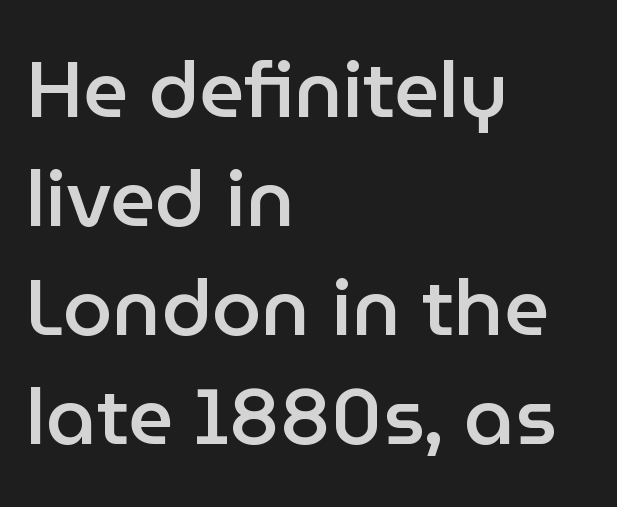
It's the straight-up-and-down kind of type. Note: no serifs on the glyphs. The letters advance in unequal steps, a hallmark of proportional type. This is the in-between weight designers call semibold or demi.
